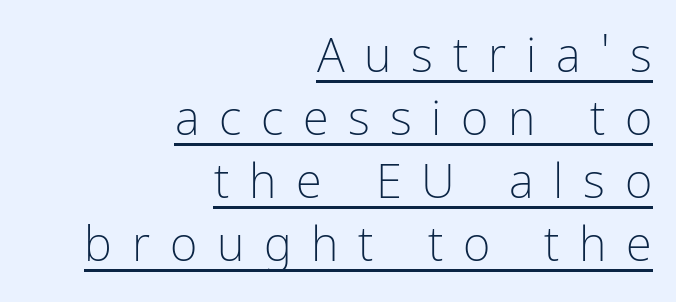
Q: Is the text bold? A: No.
Q: Is the text italic (slanted)? A: No, it is upright.
Q: Is the typeface a serif or a sans-serif typeface? A: Sans-serif.
Q: Is the text underlined? A: Yes.
Q: How is the paragraph aligned? A: Right-aligned.
Q: Is the spacing between letters normal or unusually wide? A: Unusually wide.
Q: Is the spacing between lines tight, normal or loose? A: Normal.
Q: Width (condensed, normal, or wide)? A: Condensed.
Q: Stroke contrast? A: Low.
Q: x-height? A: Medium.
Q: Monospaced? A: No.
